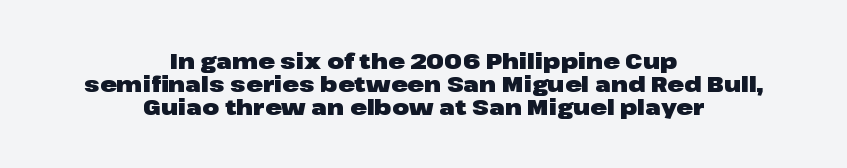
The image shows 22 px bold type, upright; set centered, tight line spacing (1.05x), normal letter spacing, not underlined.
